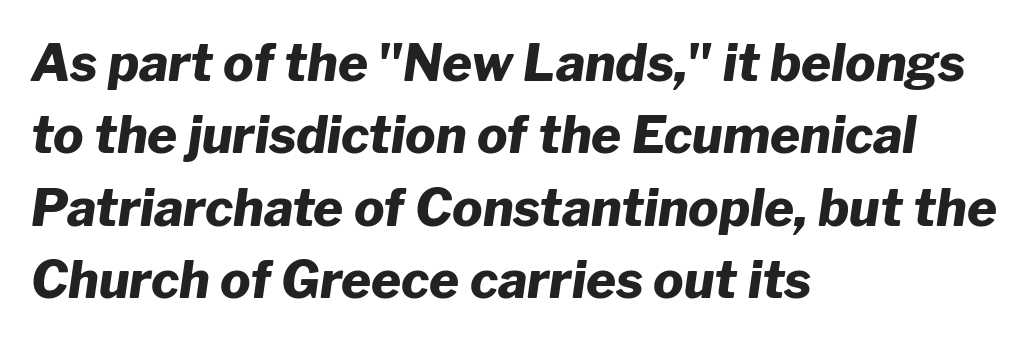
Q: Is the text bold? A: Yes.
Q: Is the text italic (slanted)? A: Yes, it leans right by about 8 degrees.
Q: Is the text underlined? A: No.
Q: How is the paragraph aligned? A: Left-aligned.
Q: Is the spacing between letters normal or unusually wide? A: Normal.
Q: Is the spacing between lines tight, normal or loose? A: Normal.
Q: Width (condensed, normal, or wide)? A: Normal.
Q: Stroke contrast? A: Low.
Q: x-height? A: Medium.
Q: Monospaced? A: No.
